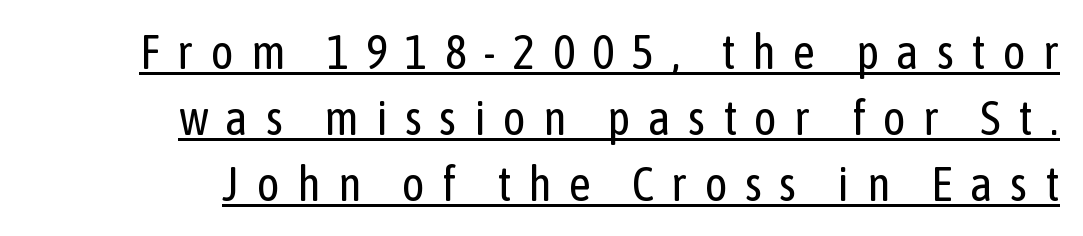
The face looks like a standard text weight, possibly lighter. Here the designer chose a conventional face with non-uniform glyph widths. The typography opts for an upright posture over an oblique one. Tracking here is generous; glyphs stand well apart from one another. These lines sit exactly where default settings would place them.
